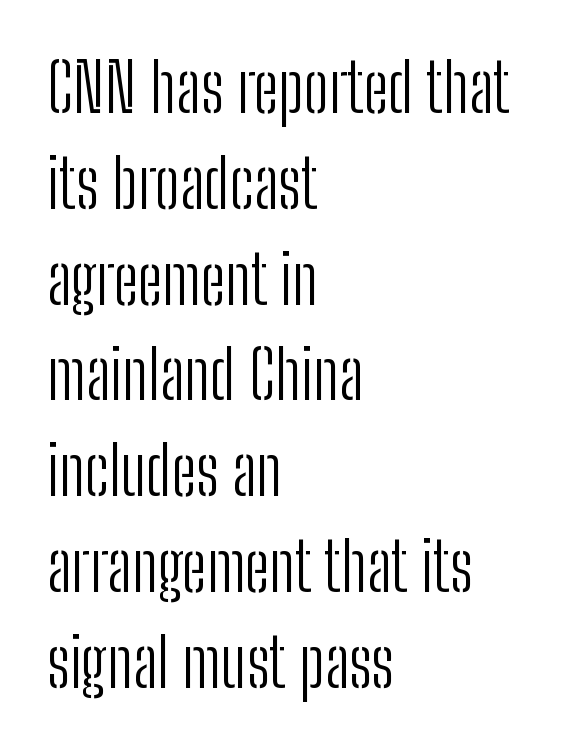
Q: Is the text bold? A: No.
Q: Is the text italic (slanted)? A: No, it is upright.
Q: Is the typeface a serif or a sans-serif typeface? A: Sans-serif.
Q: Is the text underlined? A: No.
Q: How is the paragraph aligned? A: Left-aligned.
Q: Is the spacing between letters normal or unusually wide? A: Normal.
Q: Is the spacing between lines tight, normal or loose? A: Normal.
Q: Width (condensed, normal, or wide)? A: Condensed.
Q: Stroke contrast? A: Low.
Q: x-height? A: Medium.
Q: Monospaced? A: No.
